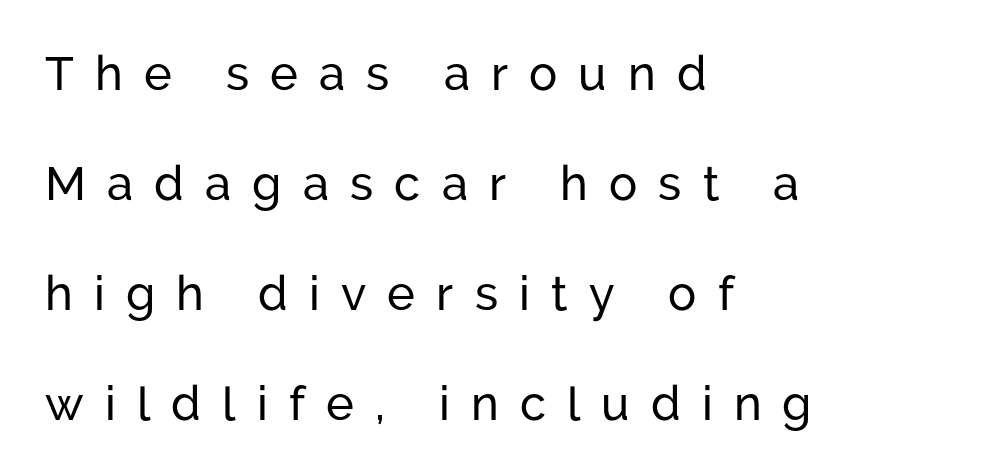
The image shows 47 px sans-serif type, upright; set left-aligned, loose line spacing (2.34x), unusually wide letter spacing (+0.45 em), not underlined; low stroke contrast and a medium x-height.
